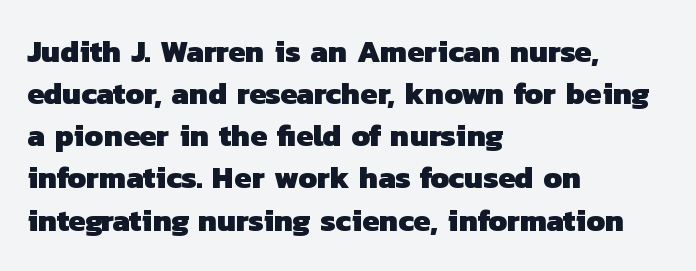
I'd call this a sans setting — the letters go barefoot. On the weight axis this lands at bold, roughly 700. In terms of leading, this rendering sits right in the middle. Between one letter and the next there's only the usual sliver of space.
